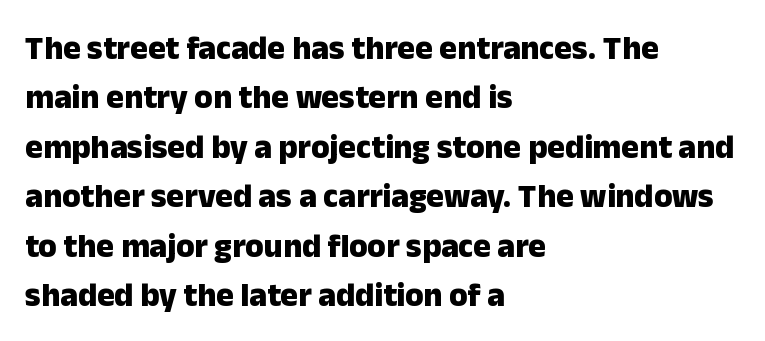
The image shows 33 px heavy sans-serif type, upright; set left-aligned, normal line spacing (1.5x), normal letter spacing, not underlined; low stroke contrast and a medium x-height.
